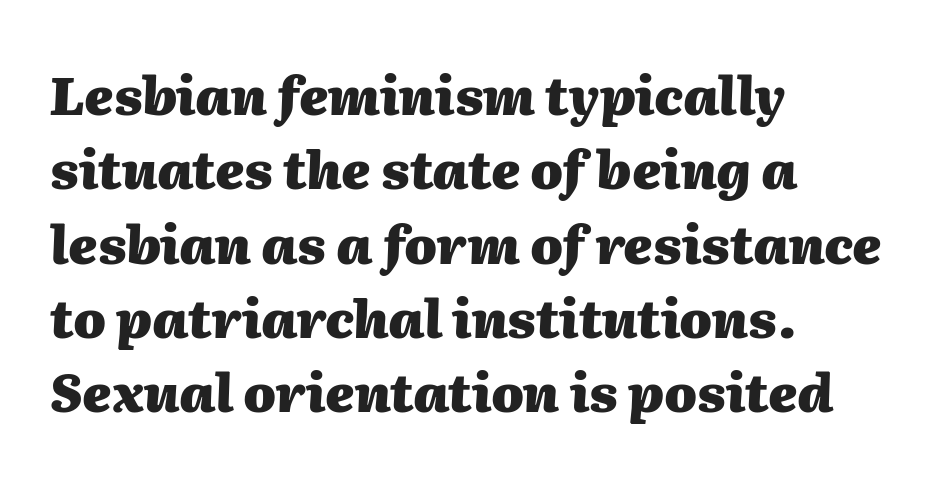
The passage shown is typed in a proportional face where columns would drift. Posture: slanted. The paragraph has a hard left edge and a soft right edge. Regular leading. Look at the tracking — it's just the regular setting, nothing added. The words here are not underlined.
